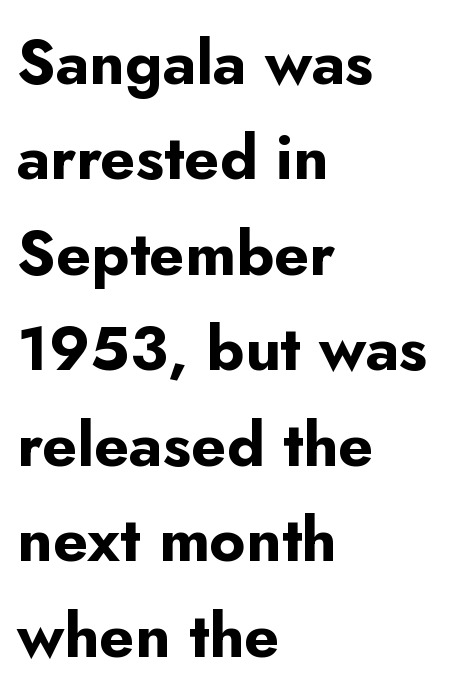
{"serif": "no", "italic": "no", "bold": "yes", "weight": "bold", "width": "normal", "stroke_contrast": "low", "x_height": "small", "monospaced": "no", "underline": "no", "align": "left", "line_spacing": "normal", "line_spacing_ratio": 1.54, "letter_spacing": "normal", "letter_spacing_em": 0.0, "glyph_px": 62}
